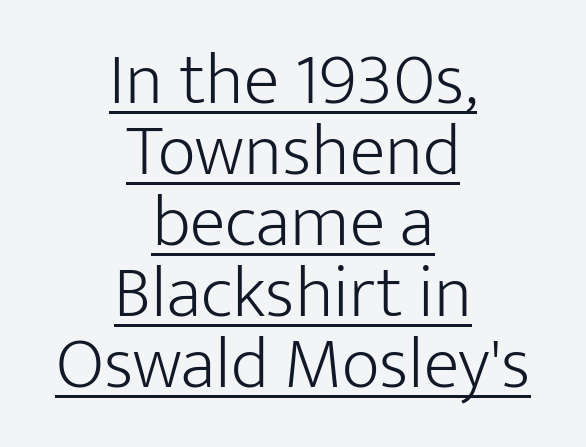
Do the characters align in a grid? No, the font is proportional. You can see a thin bar hugging the bottom of the glyphs. Honestly, the letter spacing is just normal — you wouldn't notice it. This rendering employs a face without finishing strokes, i.e., a sans-serif. The typography opts for an upright posture over an oblique one. No chunkiness to these letters — they're not bold.
